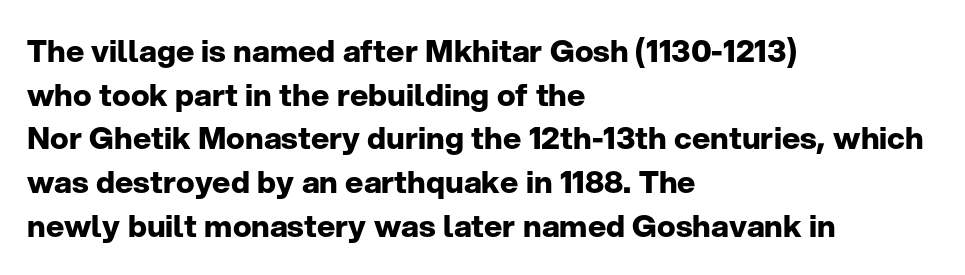
Q: Is the text bold? A: Yes.
Q: Is the text italic (slanted)? A: No, it is upright.
Q: Is the typeface a serif or a sans-serif typeface? A: Sans-serif.
Q: Is the text underlined? A: No.
Q: How is the paragraph aligned? A: Left-aligned.
Q: Is the spacing between letters normal or unusually wide? A: Normal.
Q: Is the spacing between lines tight, normal or loose? A: Normal.
Q: Width (condensed, normal, or wide)? A: Normal.
Q: Stroke contrast? A: Low.
Q: x-height? A: Medium.
Q: Monospaced? A: No.
